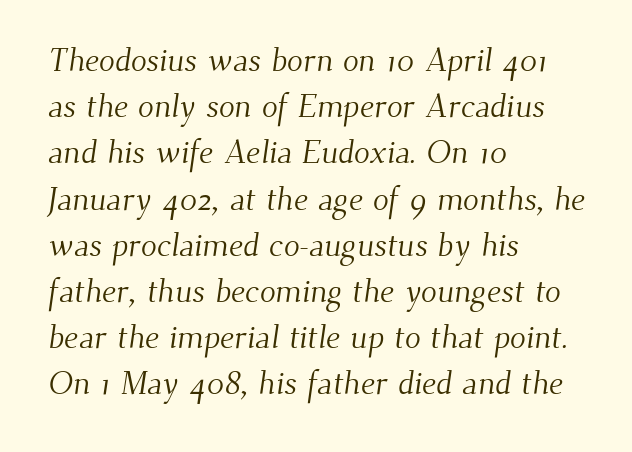
The image shows 33 px light serif type; set left-aligned, normal line spacing (1.4x), normal letter spacing, not underlined; medium stroke contrast and a small x-height.
